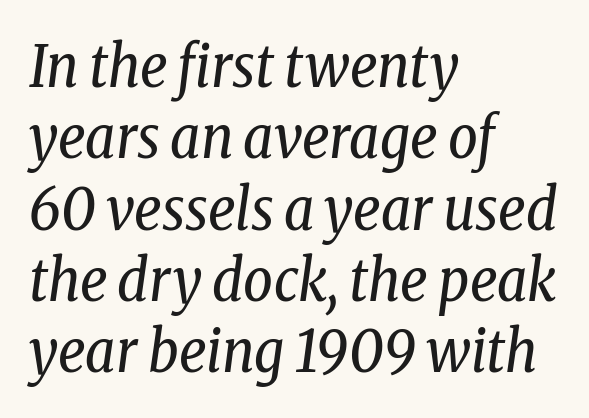
The image shows 58 px regular-weight, condensed serif type, italic (leaning right); set left-aligned, line spacing 1.23x, normal letter spacing, not underlined; low stroke contrast and a medium x-height.
